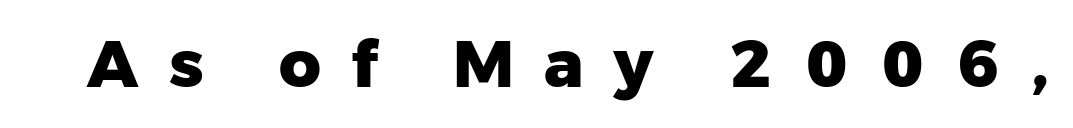
{"serif": "no", "italic": "no", "bold": "yes", "weight": "heavy", "width": "normal", "stroke_contrast": "low", "x_height": "medium", "monospaced": "no", "underline": "no", "letter_spacing": "wide", "letter_spacing_em": 0.47, "glyph_px": 65}
